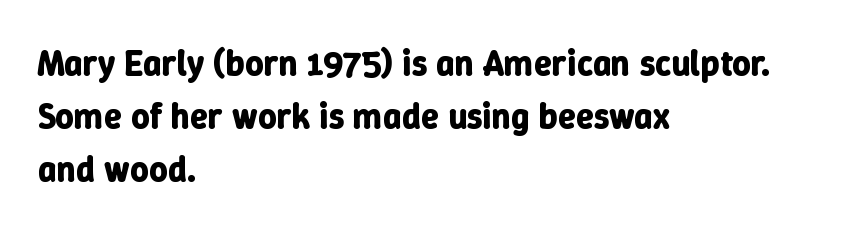
Characters remain perfectly vertical along every line. Beneath every word, the page is bare. Spacing verdict: proportional, widths tailored to each character. The lines are quadded left. Line spacing here is normal.
